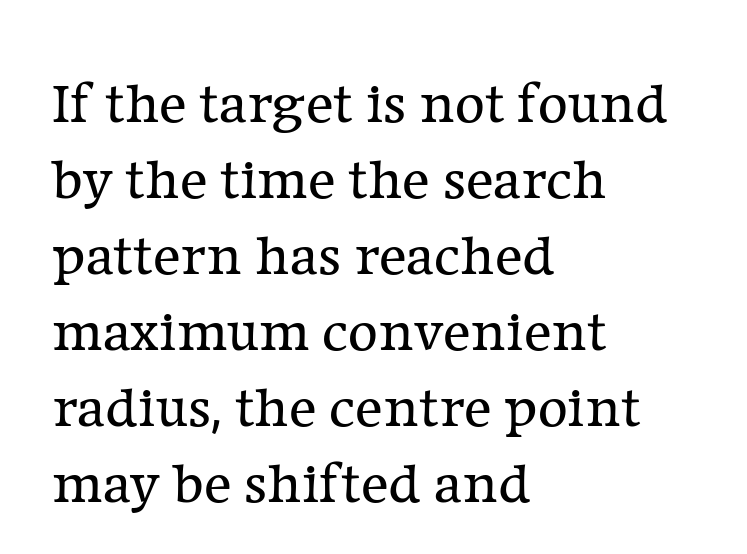
Plain, unruled lines of type. Think of a printed novel: that variable character pitch is what you see here. Horizontal bands of white between lines are of average thickness. What kind of face is this? One with serifs.
